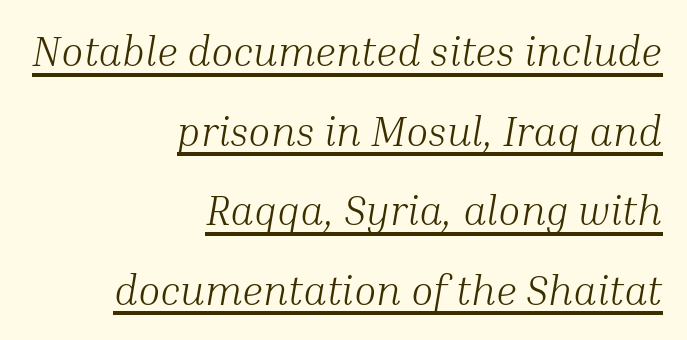
Q: Is the text bold? A: No.
Q: Is the text italic (slanted)? A: Yes, it leans right by about 10 degrees.
Q: Is the typeface a serif or a sans-serif typeface? A: Serif.
Q: Is the text underlined? A: Yes.
Q: How is the paragraph aligned? A: Right-aligned.
Q: Is the spacing between letters normal or unusually wide? A: Normal.
Q: Is the spacing between lines tight, normal or loose? A: Loose.
Q: Width (condensed, normal, or wide)? A: Normal.
Q: Stroke contrast? A: Medium.
Q: x-height? A: Medium.
Q: Monospaced? A: No.
